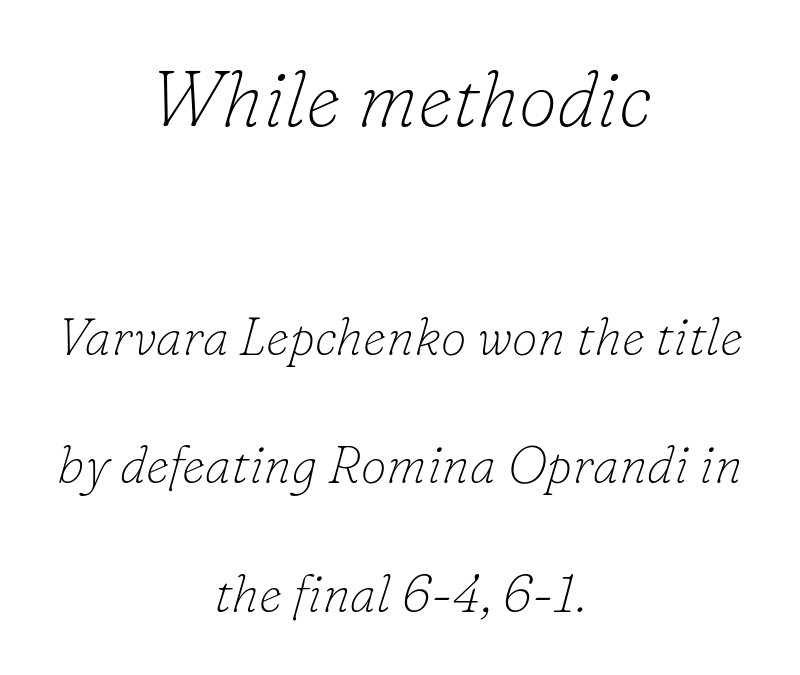
Q: Is the text bold? A: No.
Q: Is the text italic (slanted)? A: Yes, it leans right by about 16 degrees.
Q: Is the typeface a serif or a sans-serif typeface? A: Serif.
Q: Is the text underlined? A: No.
Q: How is the paragraph aligned? A: Centered.
Q: Is the spacing between letters normal or unusually wide? A: Normal.
Q: Is the spacing between lines tight, normal or loose? A: Loose.
Q: Which block of text is set in a larger size, the first (top) or the second (bottom)? A: The first (top) one.
Q: Width (condensed, normal, or wide)? A: Normal.
Q: Stroke contrast? A: Low.
Q: x-height? A: Small.
Q: Monospaced? A: No.
